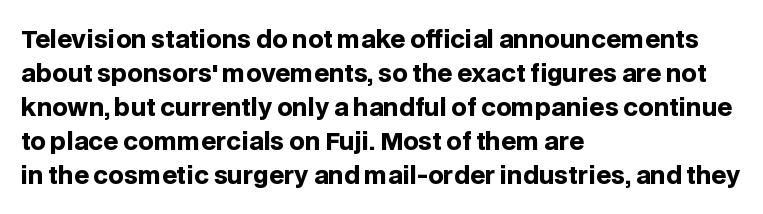
The image shows 24 px bold type, upright; set left-aligned, normal line spacing (1.42x), normal letter spacing, not underlined.
